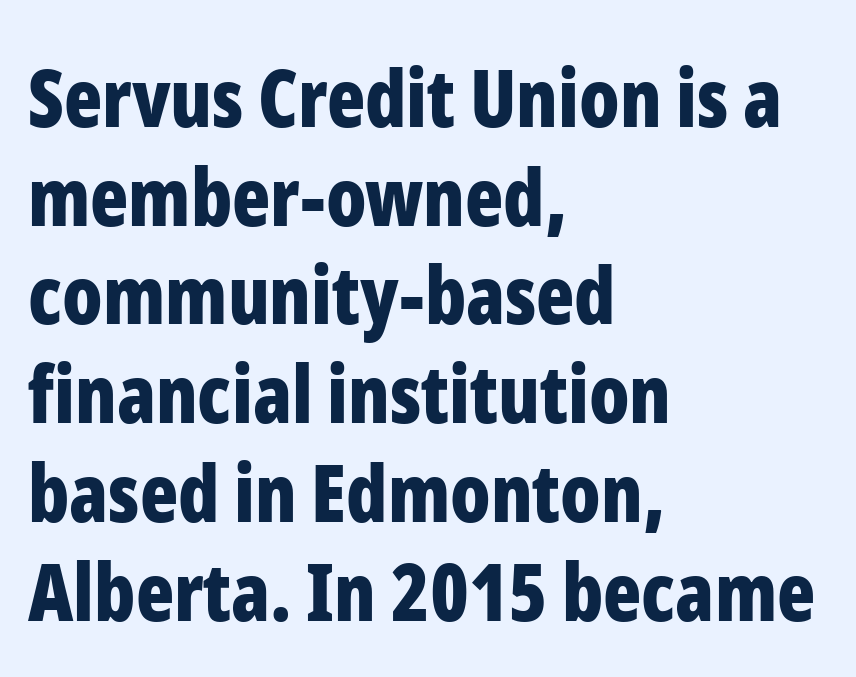
Q: Is the text bold? A: Yes.
Q: Is the text italic (slanted)? A: No, it is upright.
Q: Is the typeface a serif or a sans-serif typeface? A: Sans-serif.
Q: Is the text underlined? A: No.
Q: How is the paragraph aligned? A: Left-aligned.
Q: Is the spacing between letters normal or unusually wide? A: Normal.
Q: Is the spacing between lines tight, normal or loose? A: Normal.
Q: Width (condensed, normal, or wide)? A: Condensed.
Q: Stroke contrast? A: Low.
Q: x-height? A: Medium.
Q: Monospaced? A: No.
